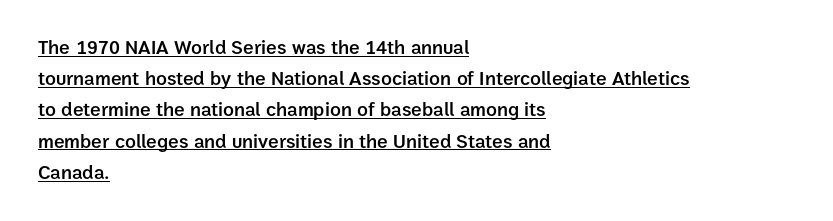
{"italic": "no", "bold": "semi", "underline": "yes", "align": "left", "line_spacing": "normal", "line_spacing_ratio": 1.56, "letter_spacing": "normal", "letter_spacing_em": 0.0, "glyph_px": 20}
